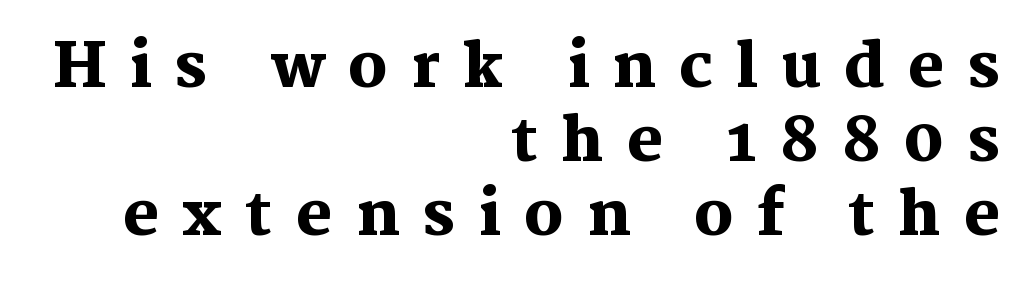
The sample has been set heavy, in full bold. Words float on clear page, feet unadorned. Does the type have serifs? Yes, each stem ends in a small foot. Substantial extra tracking has been applied to these lines. Do the letters lean? They stand straight. Spacing verdict: proportional, widths tailored to each character.
